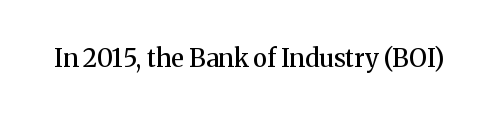
The image shows 25 px text type, upright; set normal letter spacing, not underlined.
